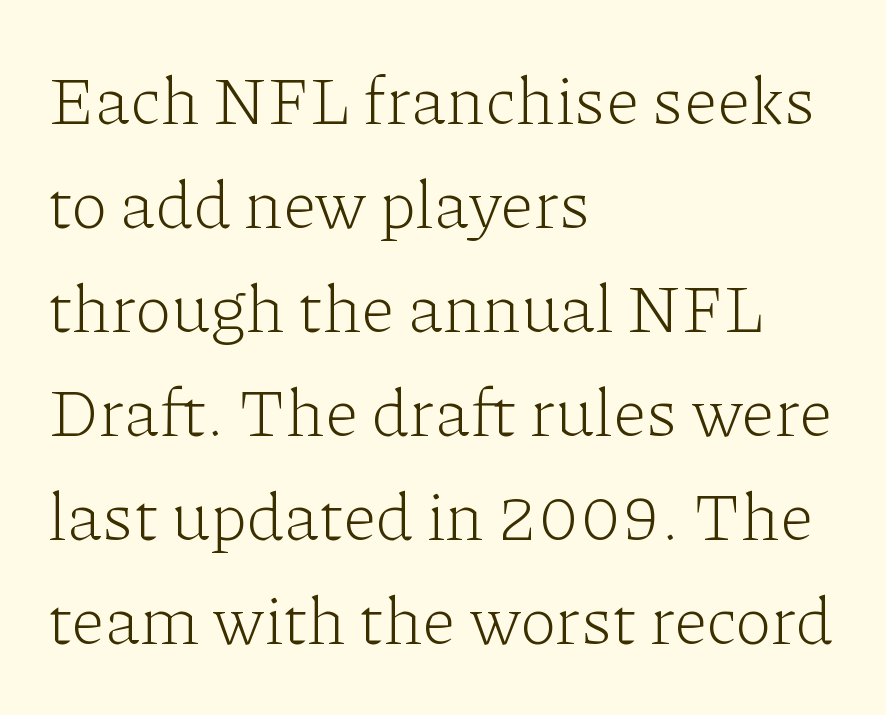
The image shows 68 px light serif type, upright; set left-aligned, normal line spacing (1.53x), normal letter spacing, not underlined; low stroke contrast and a medium x-height.
